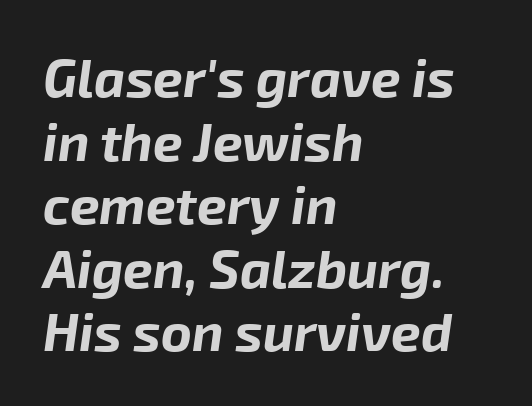
{"italic": "yes", "lean": "right", "slant_degrees": 8, "bold": "yes", "weight": "bold", "width": "normal", "stroke_contrast": "low", "x_height": "medium", "monospaced": "no", "underline": "no", "align": "left", "line_spacing_ratio": 1.2, "letter_spacing": "normal", "letter_spacing_em": 0.0, "glyph_px": 53}
